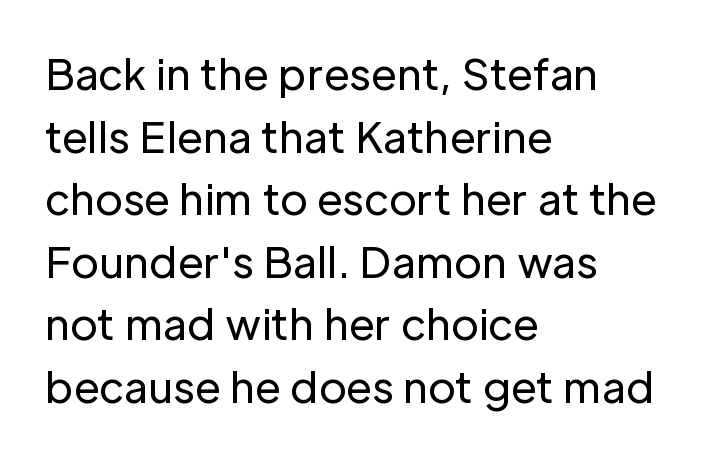
Q: Is the text bold? A: No.
Q: Is the text italic (slanted)? A: No, it is upright.
Q: Is the typeface a serif or a sans-serif typeface? A: Sans-serif.
Q: Is the text underlined? A: No.
Q: How is the paragraph aligned? A: Left-aligned.
Q: Is the spacing between letters normal or unusually wide? A: Normal.
Q: Is the spacing between lines tight, normal or loose? A: Normal.
Q: Width (condensed, normal, or wide)? A: Normal.
Q: Stroke contrast? A: Low.
Q: x-height? A: Medium.
Q: Monospaced? A: No.
